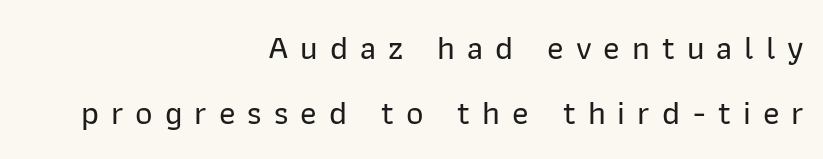
The image shows 34 px sans-serif type, upright; set right-aligned, loose line spacing (1.9x), unusually wide letter spacing (+0.35 em), not underlined; low stroke contrast and a medium x-height.
